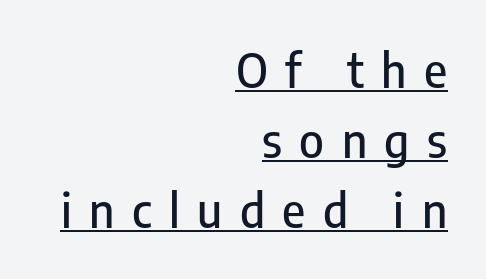
The image shows 47 px condensed sans-serif type, upright; set right-aligned, normal line spacing (1.49x), unusually wide letter spacing (+0.37 em), underlined; low stroke contrast and a medium x-height.
